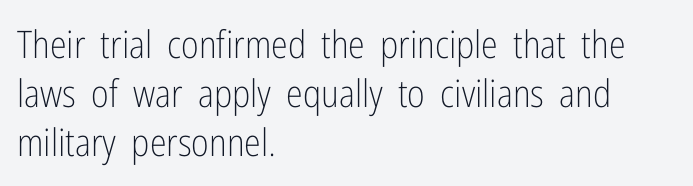
{"serif": "no", "italic": "no", "bold": "no", "weight": "light", "width": "condensed", "stroke_contrast": "low", "x_height": "medium", "monospaced": "no", "underline": "no", "align": "left", "line_spacing": "normal", "line_spacing_ratio": 1.29, "letter_spacing": "normal", "letter_spacing_em": 0.0, "glyph_px": 38}
